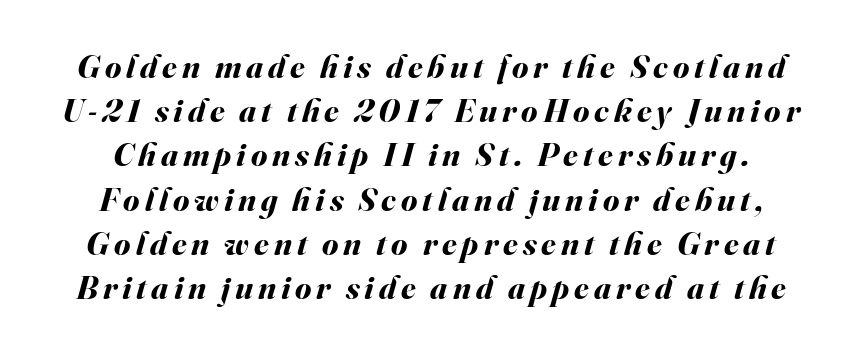
In terms of posture, this sample is oblique. Bare-footed words on every line. Proportional: the letters do not fall into vertical columns. The space between consecutive lines is moderate. Thick stems and heavy bowls — unmistakably bold.
